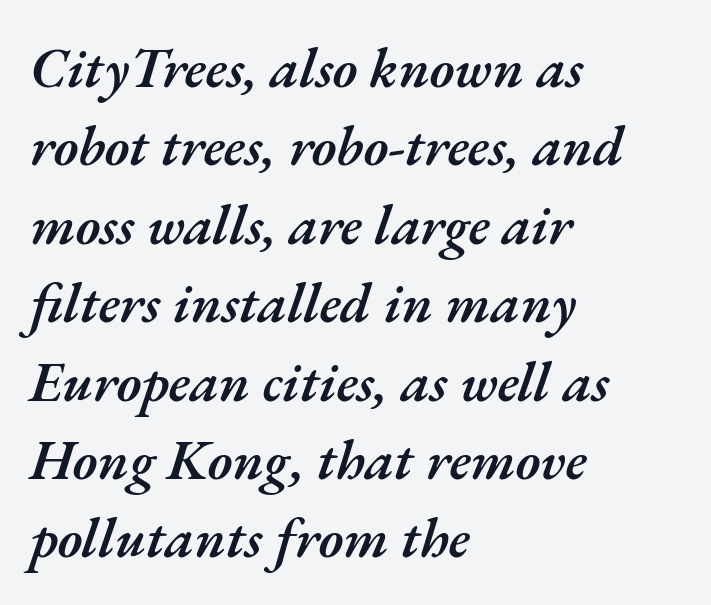
Q: Is the text bold? A: Semi-bold.
Q: Is the text italic (slanted)? A: Yes, it leans right by about 17 degrees.
Q: Is the text underlined? A: No.
Q: How is the paragraph aligned? A: Left-aligned.
Q: Is the spacing between letters normal or unusually wide? A: Normal.
Q: Is the spacing between lines tight, normal or loose? A: Normal.
Q: Width (condensed, normal, or wide)? A: Normal.
Q: Stroke contrast? A: Medium.
Q: x-height? A: Small.
Q: Monospaced? A: No.
